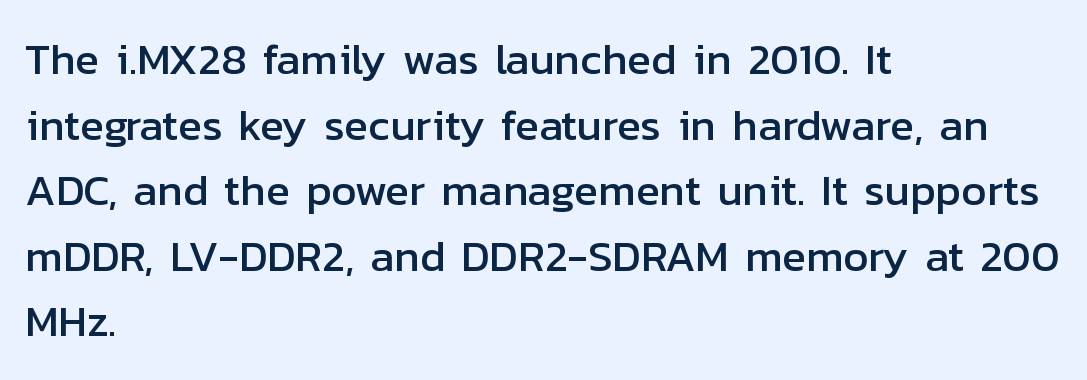
The image shows 44 px sans-serif type, upright; set left-aligned, normal line spacing (1.49x), normal letter spacing, not underlined; low stroke contrast and a medium x-height.
